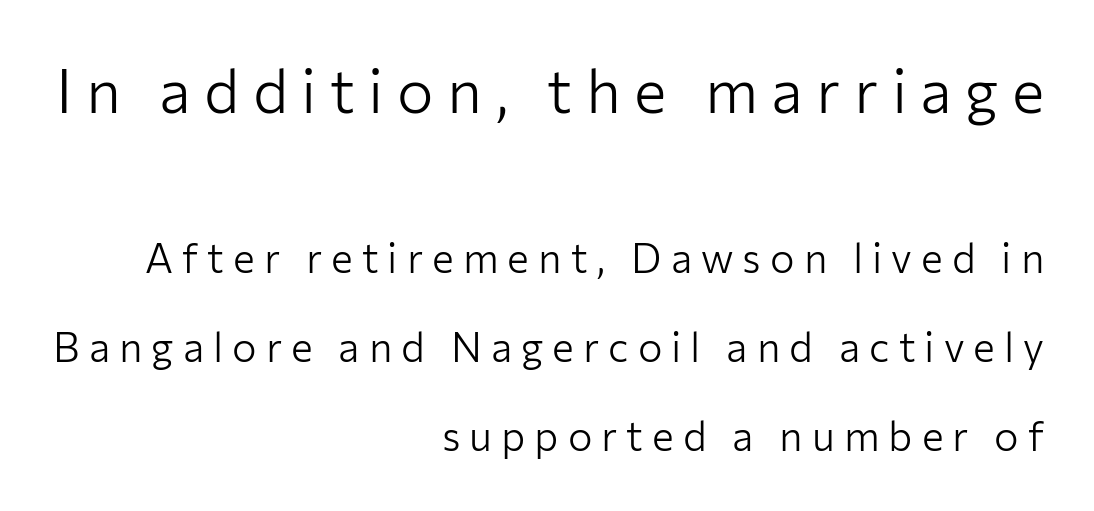
Q: Is the text bold? A: No.
Q: Is the text italic (slanted)? A: No, it is upright.
Q: Is the typeface a serif or a sans-serif typeface? A: Sans-serif.
Q: Is the text underlined? A: No.
Q: How is the paragraph aligned? A: Right-aligned.
Q: Is the spacing between letters normal or unusually wide? A: Unusually wide.
Q: Is the spacing between lines tight, normal or loose? A: Loose.
Q: Which block of text is set in a larger size, the first (top) or the second (bottom)? A: The first (top) one.
Q: Width (condensed, normal, or wide)? A: Normal.
Q: Stroke contrast? A: Low.
Q: x-height? A: Medium.
Q: Monospaced? A: No.
